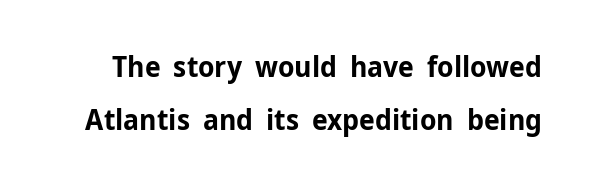
This sample uses an upright cut, with every glyph sitting square on the baseline. Is the letter spacing exaggerated? No — it looks like the ordinary default. The words here are not underlined. Each letter keeps its own natural width here, so spacing adapts to shape. Look at the bottom of the vertical strokes: they stop flat, with no serifs.
